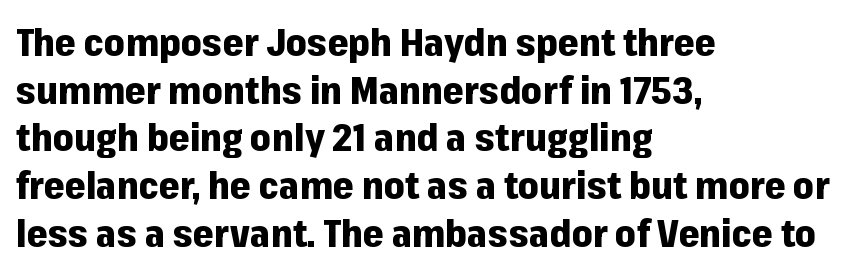
The image shows 37 px heavy sans-serif type, upright; set left-aligned, normal line spacing (1.29x), normal letter spacing, not underlined; low stroke contrast and a medium x-height.
